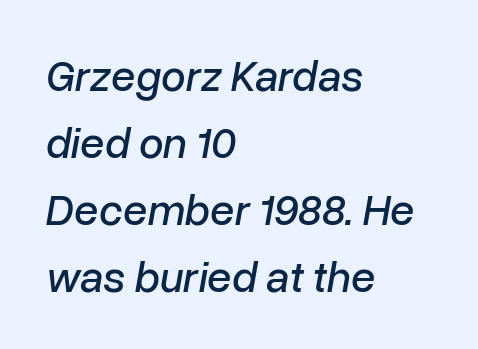
The letters advance in unequal steps, a hallmark of proportional type. The space beneath each line is pristine and unruled. The letters sit at their default tracking, neither squeezed nor spread. Students, observe: this is what conventionally led text looks like. Quick note: italic.
